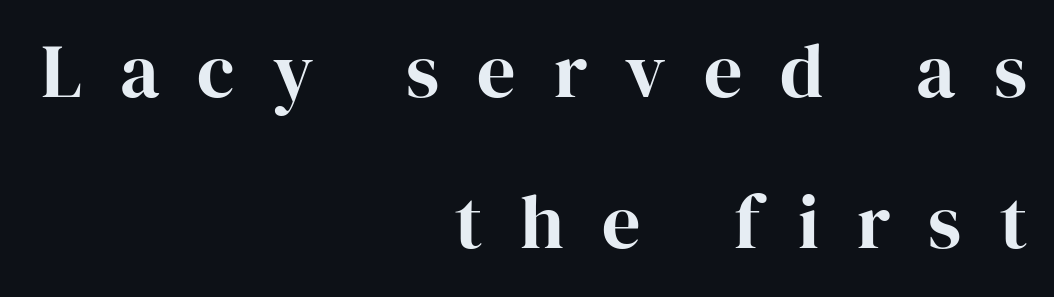
Q: Is the text italic (slanted)? A: No, it is upright.
Q: Is the typeface a serif or a sans-serif typeface? A: Serif.
Q: Is the text underlined? A: No.
Q: How is the paragraph aligned? A: Right-aligned.
Q: Is the spacing between letters normal or unusually wide? A: Unusually wide.
Q: Is the spacing between lines tight, normal or loose? A: Loose.
Q: Width (condensed, normal, or wide)? A: Normal.
Q: Stroke contrast? A: High.
Q: x-height? A: Medium.
Q: Monospaced? A: No.
